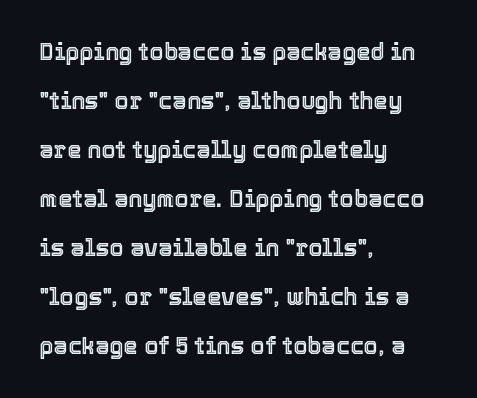
Q: Is the text italic (slanted)? A: No, it is upright.
Q: Is the text underlined? A: No.
Q: How is the paragraph aligned? A: Left-aligned.
Q: Is the spacing between letters normal or unusually wide? A: Normal.
Q: Is the spacing between lines tight, normal or loose? A: Loose.
